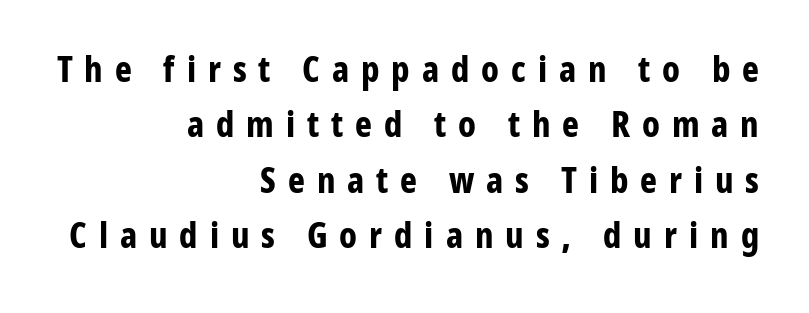
The image shows 36 px bold, condensed sans-serif type, upright; set right-aligned, normal line spacing (1.54x), unusually wide letter spacing (+0.33 em), not underlined; low stroke contrast and a medium x-height.
